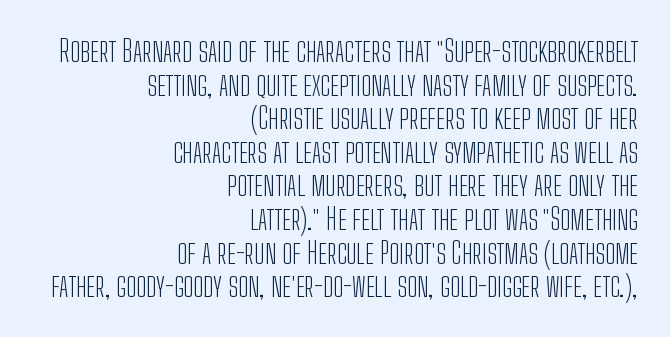
Q: Is the text bold? A: No.
Q: Is the text italic (slanted)? A: No, it is upright.
Q: Is the typeface a serif or a sans-serif typeface? A: Sans-serif.
Q: Is the text underlined? A: No.
Q: How is the paragraph aligned? A: Right-aligned.
Q: Is the spacing between letters normal or unusually wide? A: Normal.
Q: Is the spacing between lines tight, normal or loose? A: Tight.
Q: Width (condensed, normal, or wide)? A: Condensed.
Q: Stroke contrast? A: Low.
Q: x-height? A: Medium.
Q: Monospaced? A: No.
